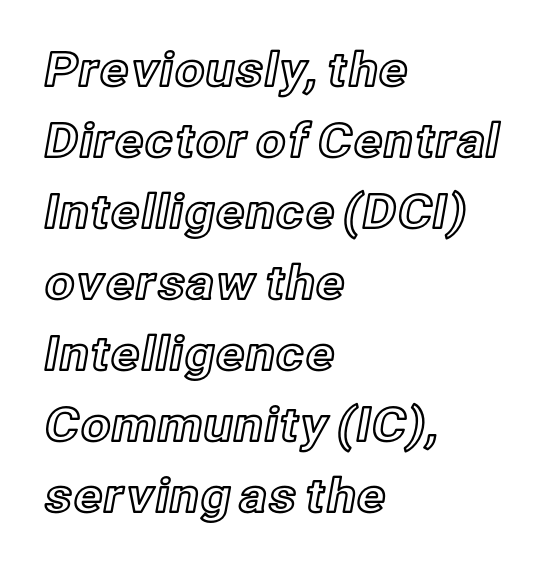
Q: Is the text italic (slanted)? A: Yes.
Q: Is the text underlined? A: No.
Q: How is the paragraph aligned? A: Left-aligned.
Q: Is the spacing between letters normal or unusually wide? A: Normal.
Q: Is the spacing between lines tight, normal or loose? A: Normal.
Q: Width (condensed, normal, or wide)? A: Normal.
Q: x-height? A: Medium.
Q: Monospaced? A: No.
